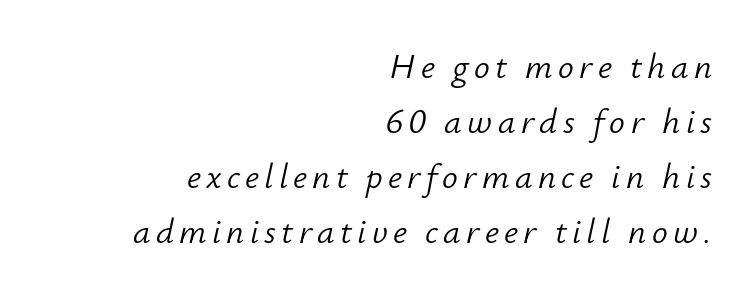
Q: Is the text bold? A: No.
Q: Is the text italic (slanted)? A: Yes, it leans right by about 12 degrees.
Q: Is the text underlined? A: No.
Q: How is the paragraph aligned? A: Right-aligned.
Q: Is the spacing between lines tight, normal or loose? A: Normal.
Q: Width (condensed, normal, or wide)? A: Normal.
Q: Stroke contrast? A: Low.
Q: x-height? A: Small.
Q: Monospaced? A: No.
